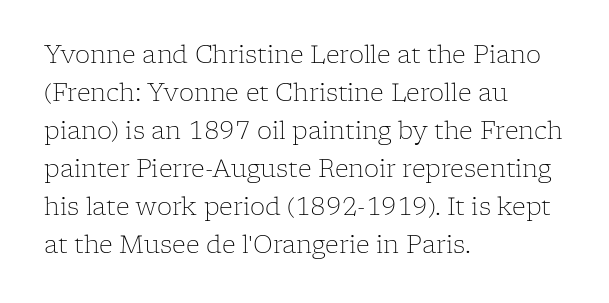
Q: Is the text bold? A: No.
Q: Is the text italic (slanted)? A: No, it is upright.
Q: Is the text underlined? A: No.
Q: How is the paragraph aligned? A: Left-aligned.
Q: Is the spacing between letters normal or unusually wide? A: Normal.
Q: Is the spacing between lines tight, normal or loose? A: Normal.
